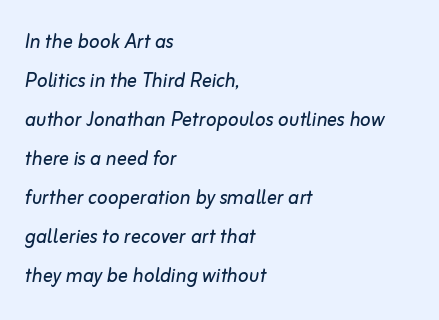
{"italic": "yes", "lean": "right", "slant_degrees": 10, "bold": "no", "underline": "no", "align": "left", "line_spacing": "normal", "line_spacing_ratio": 1.56, "letter_spacing": "normal", "letter_spacing_em": 0.0, "glyph_px": 25}
